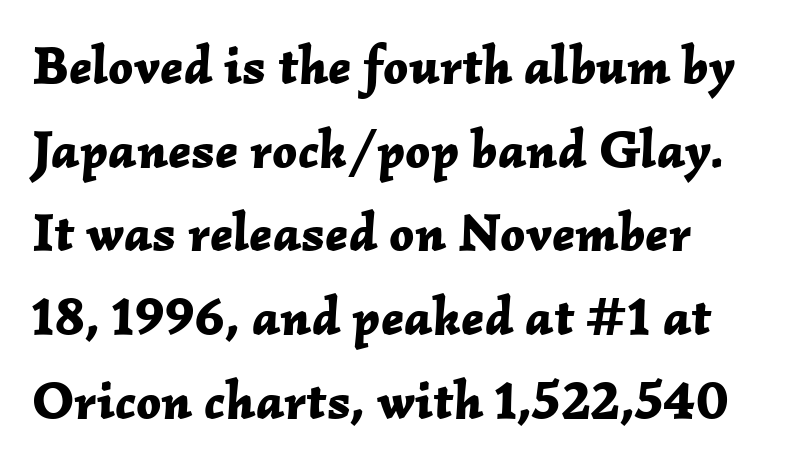
The image shows 54 px bold type, italic (leaning right); set normal line spacing (1.55x), normal letter spacing, not underlined; low stroke contrast and a medium x-height.
